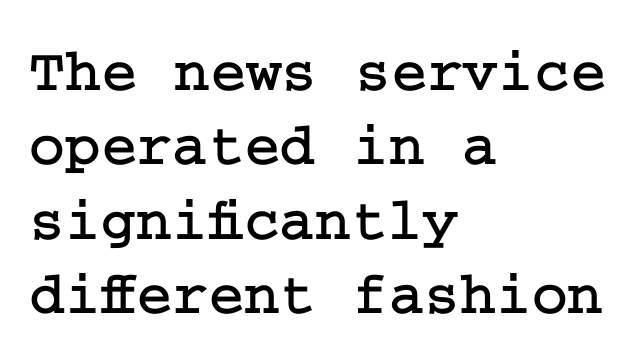
The letters stand straight up with perfectly vertical stems. The letterforms sit shoulder to shoulder at normal distance. In CSS terms this would be text-align: left. The gap between lines stays unmarked. Stroke terminals: seriffed.
